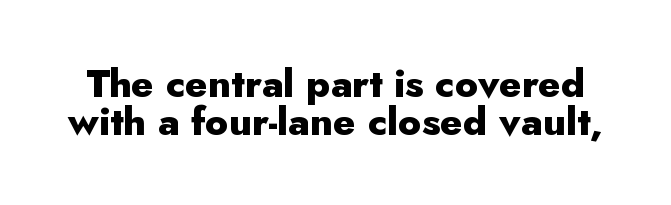
The image shows 39 px heavy sans-serif type, upright; set tight line spacing (0.97x), normal letter spacing, not underlined; low stroke contrast and a small x-height.
